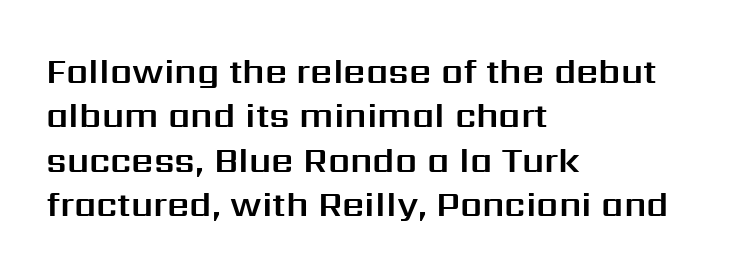
Q: Is the text italic (slanted)? A: No, it is upright.
Q: Is the typeface a serif or a sans-serif typeface? A: Sans-serif.
Q: Is the text underlined? A: No.
Q: How is the paragraph aligned? A: Left-aligned.
Q: Is the spacing between letters normal or unusually wide? A: Normal.
Q: Is the spacing between lines tight, normal or loose? A: Normal.
Q: Width (condensed, normal, or wide)? A: Normal.
Q: Stroke contrast? A: Medium.
Q: x-height? A: Medium.
Q: Monospaced? A: No.
